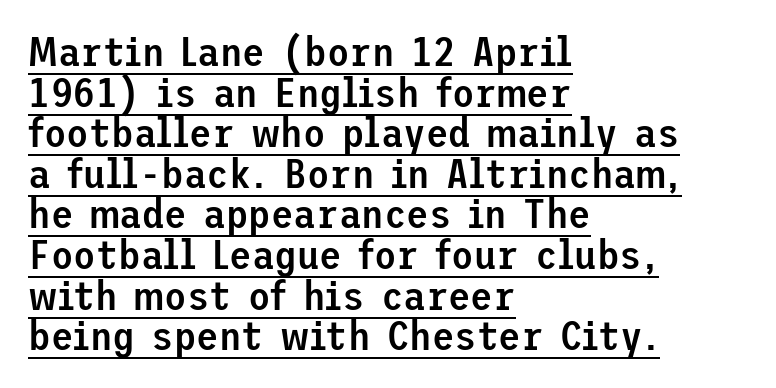
Q: Is the text bold? A: Semi-bold.
Q: Is the text italic (slanted)? A: No, it is upright.
Q: Is the typeface a serif or a sans-serif typeface? A: Sans-serif.
Q: Is the text underlined? A: Yes.
Q: How is the paragraph aligned? A: Left-aligned.
Q: Is the spacing between letters normal or unusually wide? A: Normal.
Q: Is the spacing between lines tight, normal or loose? A: Tight.
Q: Width (condensed, normal, or wide)? A: Normal.
Q: Stroke contrast? A: Low.
Q: x-height? A: Medium.
